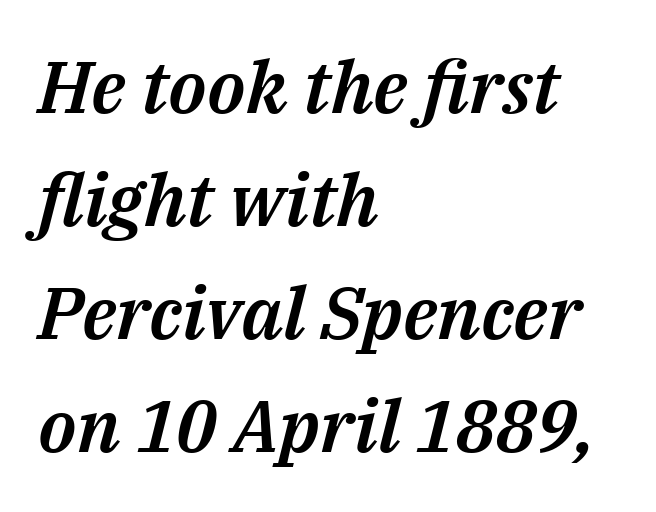
Q: Is the text italic (slanted)? A: Yes, it leans right by about 14 degrees.
Q: Is the text underlined? A: No.
Q: How is the paragraph aligned? A: Left-aligned.
Q: Is the spacing between letters normal or unusually wide? A: Normal.
Q: Is the spacing between lines tight, normal or loose? A: Normal.
Q: Width (condensed, normal, or wide)? A: Normal.
Q: Stroke contrast? A: Medium.
Q: x-height? A: Medium.
Q: Monospaced? A: No.
